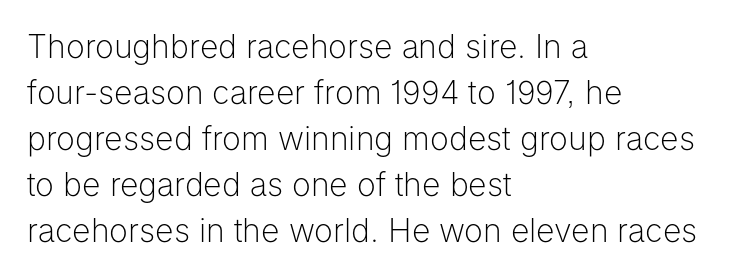
{"serif": "no", "italic": "no", "bold": "no", "weight": "light", "width": "normal", "stroke_contrast": "low", "x_height": "medium", "monospaced": "no", "underline": "no", "align": "left", "line_spacing": "normal", "line_spacing_ratio": 1.44, "letter_spacing": "normal", "letter_spacing_em": 0.0, "glyph_px": 32}
